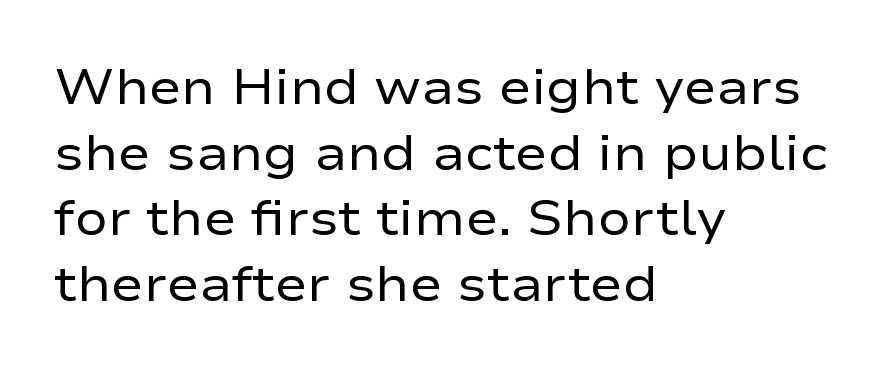
Q: Is the text bold? A: No.
Q: Is the text italic (slanted)? A: No, it is upright.
Q: Is the typeface a serif or a sans-serif typeface? A: Sans-serif.
Q: Is the text underlined? A: No.
Q: How is the paragraph aligned? A: Left-aligned.
Q: Is the spacing between letters normal or unusually wide? A: Normal.
Q: Is the spacing between lines tight, normal or loose? A: Normal.
Q: Width (condensed, normal, or wide)? A: Wide.
Q: Stroke contrast? A: Low.
Q: x-height? A: Medium.
Q: Monospaced? A: No.
